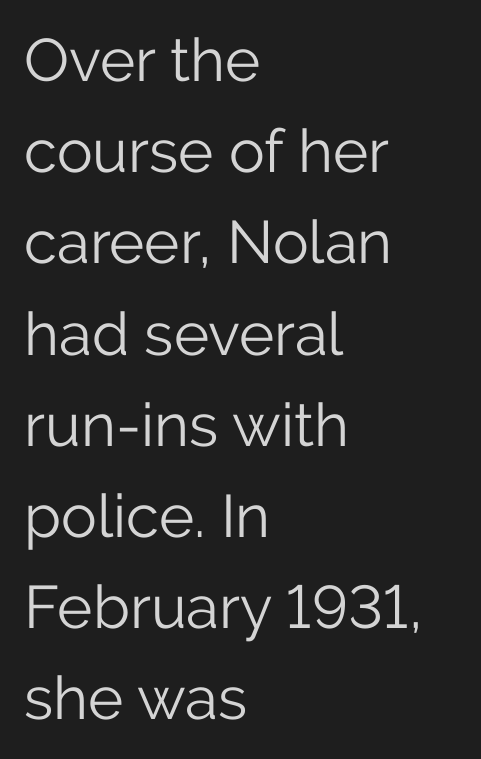
The specimen omits any rule beneath the text block's lines. Notice how the passage keeps a crisp vertical edge on the left only. To sum up the face: it is a sans, with no serifs. The tracking reads as untouched default to a designer's eye. Nope, not italic — everything's standing straight.
